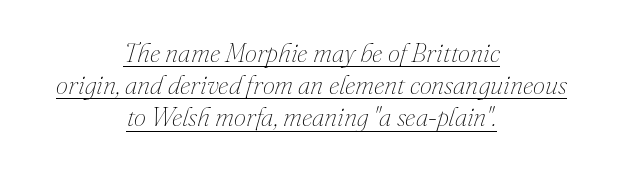
Centered paragraph, ragged on both sides. Each word holds together tightly as a unit, with standard inter-letter gaps. Compared with ordinary roman type, these characters are visibly tilted. Is there an underline? Yes — a line sits under the letters.
